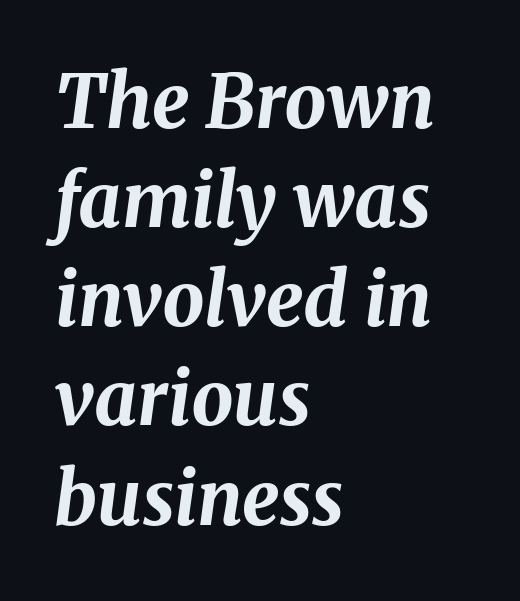
The face used here is rendered with its standard letterfit. What weight is shown? A full bold with thick strokes. Decoration check: the copy has no underline. A typesetter would call this leading conventional body-copy spacing. Tall strokes in this sample are angled rather than plumb. Visually the block forms a straight wall on the left and a jagged coastline on the right.
